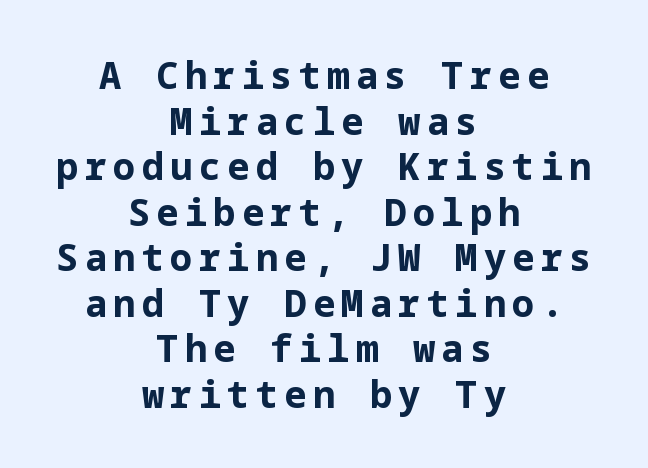
{"serif": "no", "italic": "no", "bold": "yes", "weight": "bold", "width": "normal", "stroke_contrast": "low", "x_height": "medium", "underline": "no", "align": "center", "line_spacing_ratio": 1.23, "glyph_px": 37}
